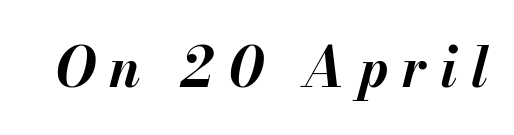
In terms of weight, the rendering is a true, heavy bold. Honestly, there is no underline to notice here at all. Proportional: the letters do not fall into vertical columns. Notice how the stems are inclined rather than vertical — that's the hallmark of italics. This rendering widens character spacing well past its baseline value.
